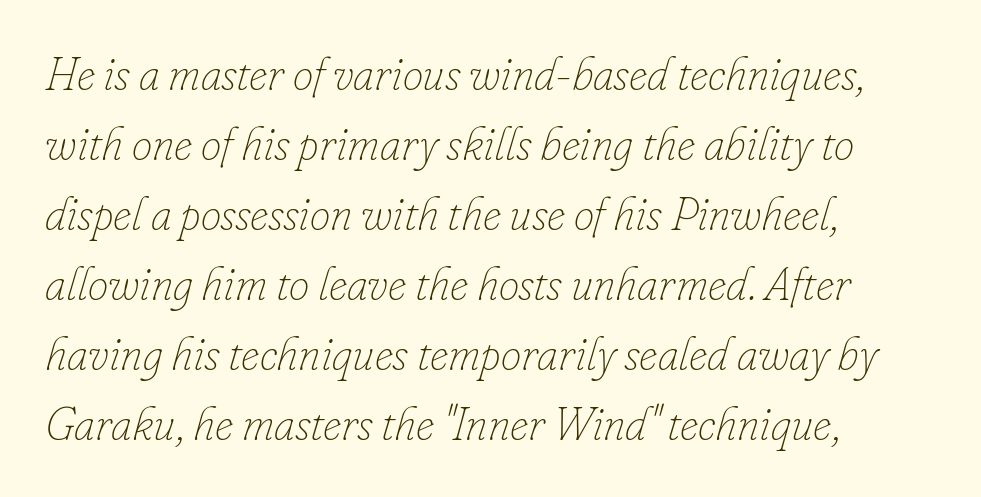
The image shows 46 px thin type, italic (leaning right); set left-aligned, normal line spacing (1.52x), normal letter spacing, not underlined; low stroke contrast and a small x-height.
